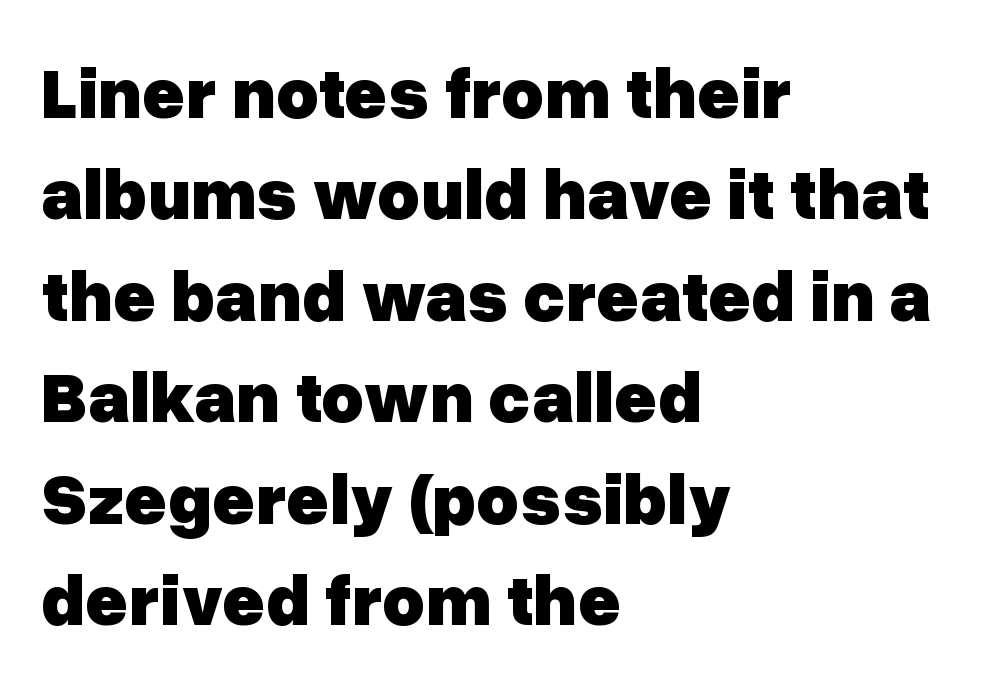
Q: Is the text bold? A: Yes.
Q: Is the text italic (slanted)? A: No, it is upright.
Q: Is the typeface a serif or a sans-serif typeface? A: Sans-serif.
Q: Is the text underlined? A: No.
Q: How is the paragraph aligned? A: Left-aligned.
Q: Is the spacing between letters normal or unusually wide? A: Normal.
Q: Is the spacing between lines tight, normal or loose? A: Normal.
Q: Width (condensed, normal, or wide)? A: Normal.
Q: Stroke contrast? A: Low.
Q: x-height? A: Medium.
Q: Monospaced? A: No.
